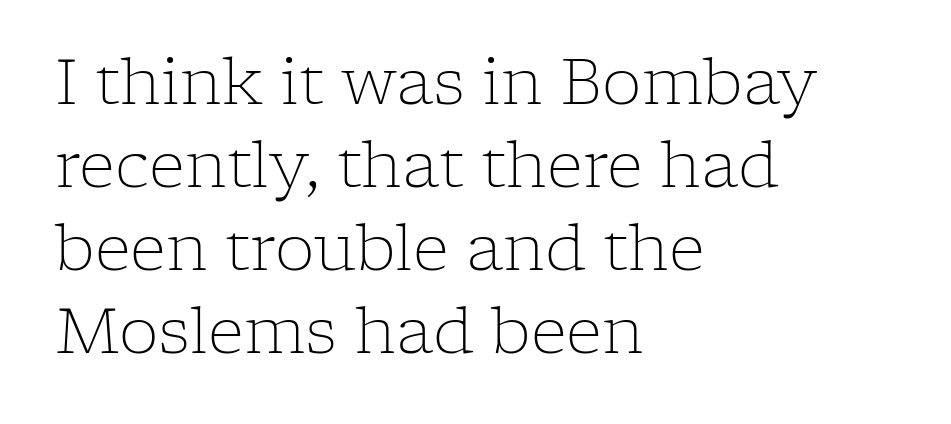
The image shows 63 px light serif type, upright; set left-aligned, normal line spacing (1.32x), normal letter spacing, not underlined; low stroke contrast and a medium x-height.
